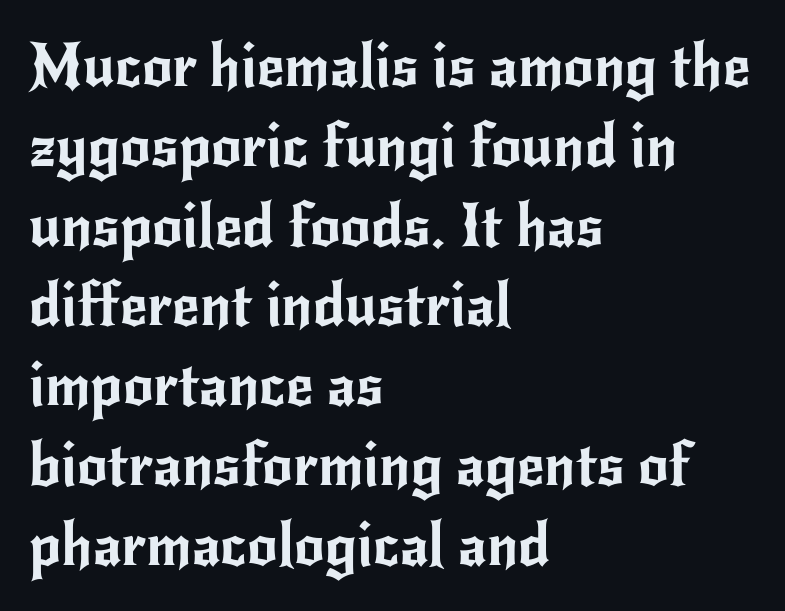
Q: Is the text italic (slanted)? A: No, it is upright.
Q: Is the typeface a serif or a sans-serif typeface? A: Sans-serif.
Q: Is the text underlined? A: No.
Q: How is the paragraph aligned? A: Left-aligned.
Q: Is the spacing between letters normal or unusually wide? A: Normal.
Q: Is the spacing between lines tight, normal or loose? A: Normal.
Q: Width (condensed, normal, or wide)? A: Normal.
Q: Stroke contrast? A: Low.
Q: x-height? A: Small.
Q: Monospaced? A: No.
